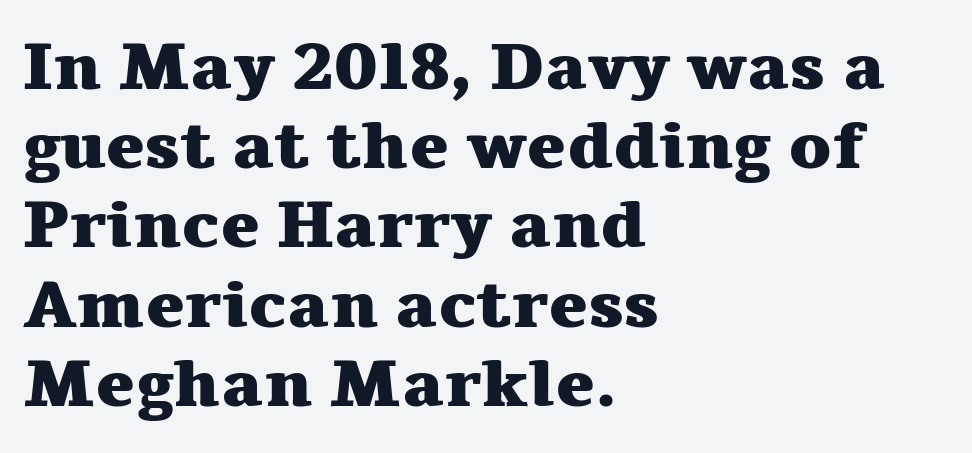
{"serif": "yes", "italic": "no", "bold": "yes", "weight": "heavy", "width": "wide", "stroke_contrast": "medium", "x_height": "medium", "monospaced": "no", "underline": "no", "align": "left", "line_spacing_ratio": 1.2, "letter_spacing": "normal", "letter_spacing_em": 0.0, "glyph_px": 66}
